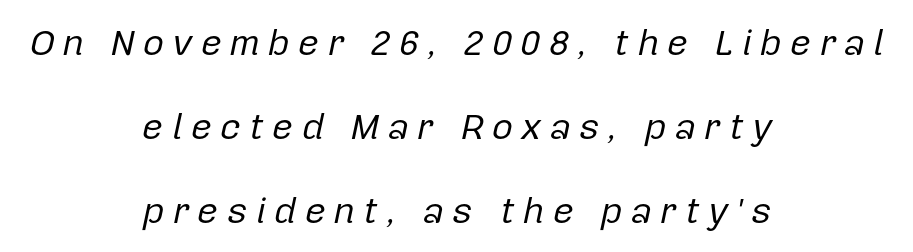
{"italic": "yes", "lean": "right", "slant_degrees": 12, "bold": "no", "weight": "regular", "width": "normal", "stroke_contrast": "low", "x_height": "medium", "monospaced": "no", "underline": "no", "align": "center", "line_spacing": "loose", "line_spacing_ratio": 2.27, "letter_spacing": "wide", "letter_spacing_em": 0.21, "glyph_px": 37}
